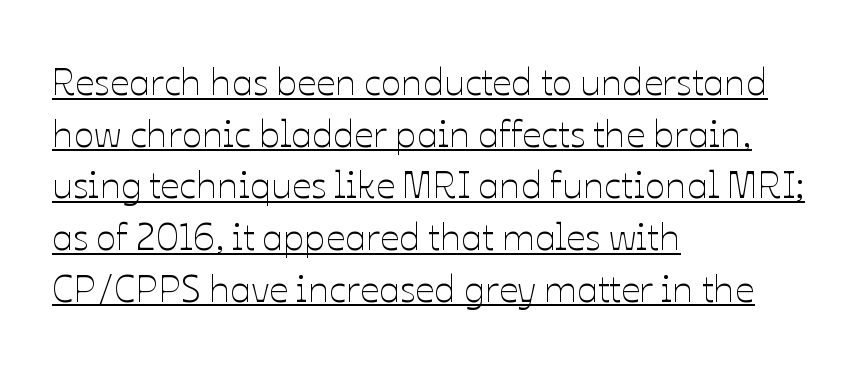
{"italic": "no", "bold": "no", "weight": "thin", "width": "normal", "stroke_contrast": "low", "x_height": "medium", "monospaced": "no", "underline": "yes", "align": "left", "line_spacing": "normal", "line_spacing_ratio": 1.36, "letter_spacing": "normal", "letter_spacing_em": 0.0, "glyph_px": 38}
